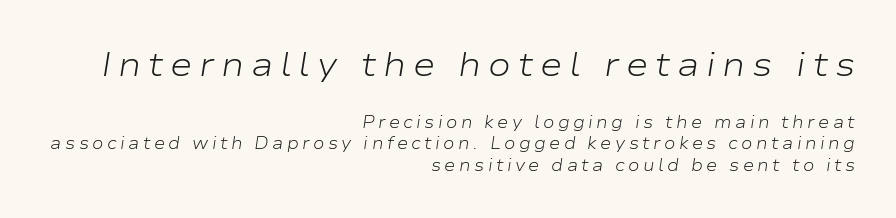
The image shows 34 px light, wide type, italic (leaning right); set right-aligned, line spacing 1.24x, unusually wide letter spacing (+0.2 em), not underlined; the first (top) block is 2.0x larger; low stroke contrast and a medium x-height.
